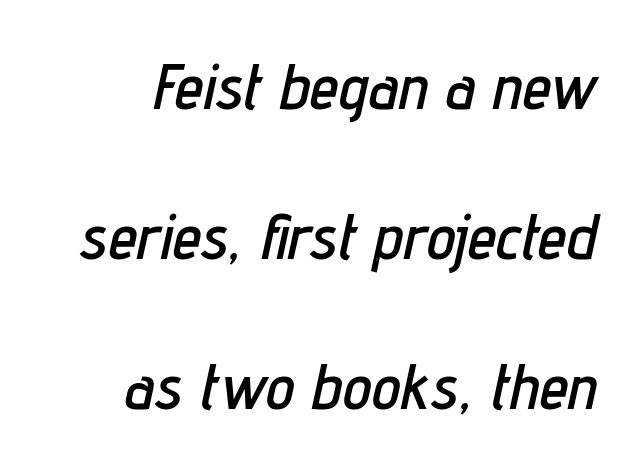
The rendering uses natural spacing where letterforms have individual widths. In terms of posture, this sample is oblique. The space directly below the letters is spotless. The rendering uses a large line-height, opening up the rows.
